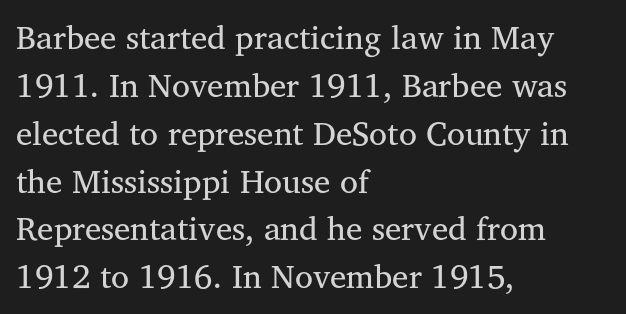
Q: Is the text bold? A: No.
Q: Is the text italic (slanted)? A: No, it is upright.
Q: Is the typeface a serif or a sans-serif typeface? A: Serif.
Q: Is the text underlined? A: No.
Q: How is the paragraph aligned? A: Left-aligned.
Q: Is the spacing between letters normal or unusually wide? A: Normal.
Q: Is the spacing between lines tight, normal or loose? A: Normal.
Q: Width (condensed, normal, or wide)? A: Normal.
Q: Stroke contrast? A: Medium.
Q: x-height? A: Medium.
Q: Monospaced? A: No.
